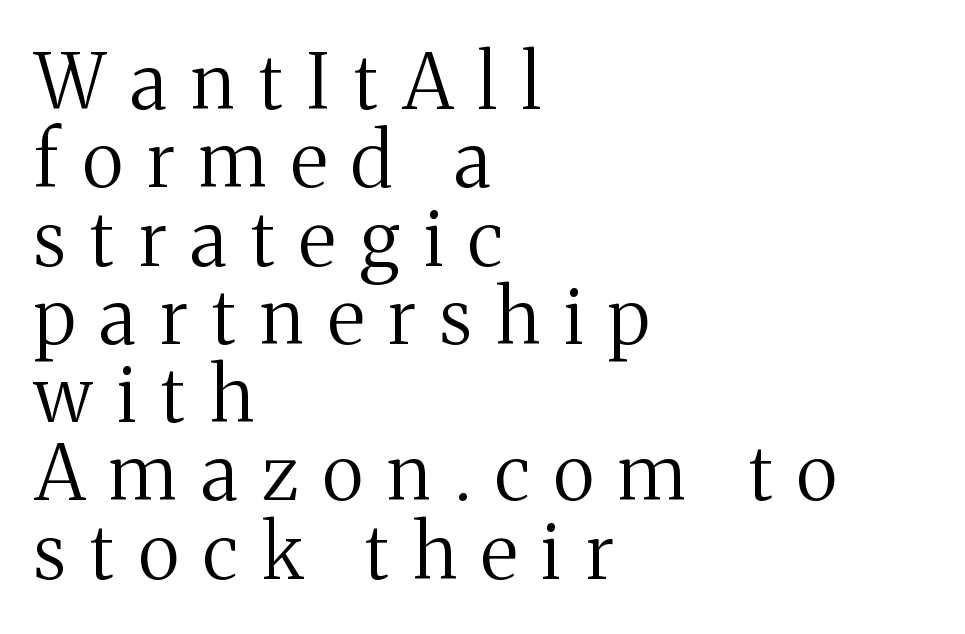
A classic flush-left, rag-right setting is used for this passage. The weight tops out at a normal text grade. Vertical spacing — tight. Any mark beneath the type? The region is blank.
